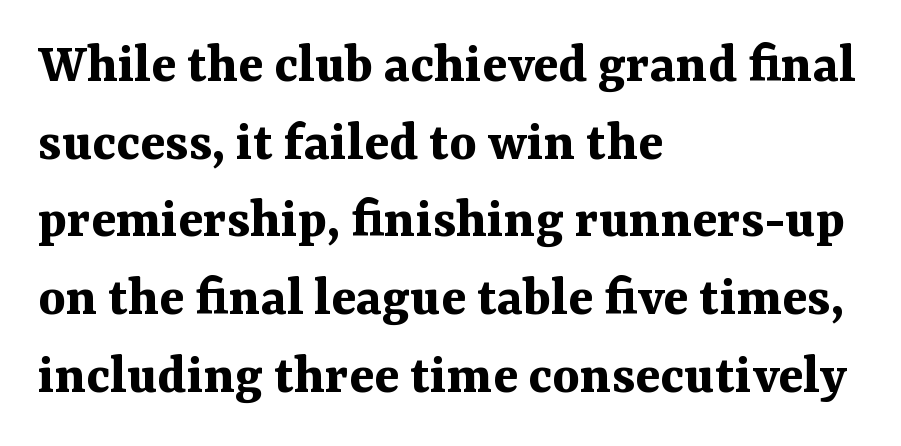
{"serif": "yes", "italic": "no", "bold": "yes", "weight": "bold", "width": "normal", "stroke_contrast": "medium", "x_height": "medium", "monospaced": "no", "underline": "no", "align": "left", "line_spacing": "normal", "line_spacing_ratio": 1.34, "letter_spacing": "normal", "letter_spacing_em": 0.0, "glyph_px": 58}
